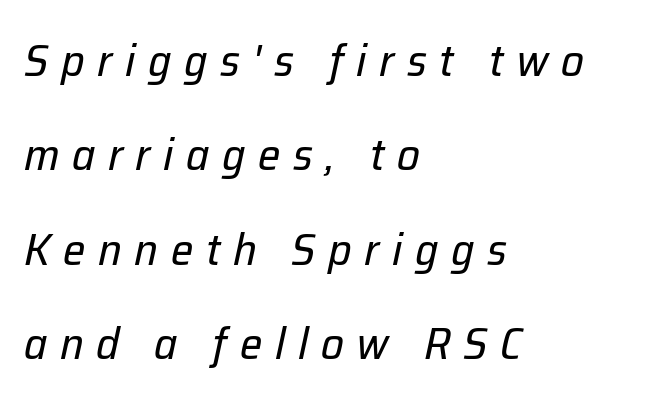
Underline: absent. The passage shown leans; its letterforms are oblique. The leading is generous, giving the passage an open texture. All the whitespace from short lines collects on the right. On a weight scale, this lands at 450 or below. You could not count columns in this text — the font is proportionally spaced.
